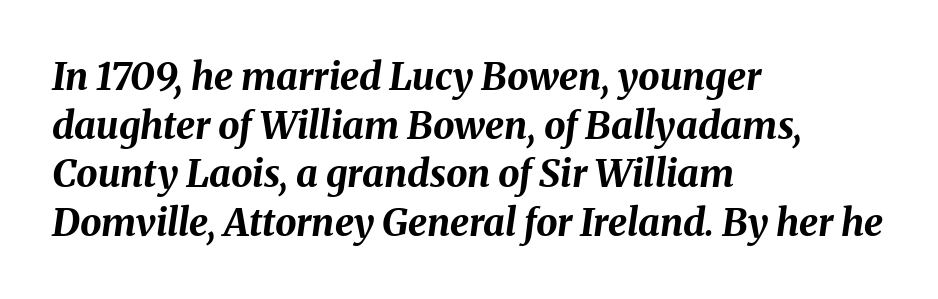
Q: Is the text bold? A: Yes.
Q: Is the text italic (slanted)? A: Yes, it leans right by about 8 degrees.
Q: Is the text underlined? A: No.
Q: How is the paragraph aligned? A: Left-aligned.
Q: Is the spacing between letters normal or unusually wide? A: Normal.
Q: Is the spacing between lines tight, normal or loose? A: Normal.
Q: Width (condensed, normal, or wide)? A: Normal.
Q: Stroke contrast? A: Medium.
Q: x-height? A: Medium.
Q: Monospaced? A: No.
